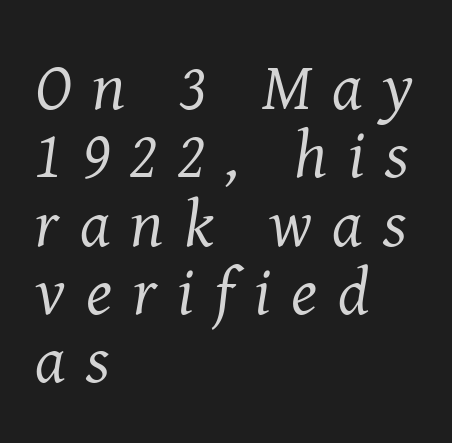
The image shows 67 px regular-weight serif type, italic (leaning right); set left-aligned, tight line spacing (1.02x), unusually wide letter spacing (+0.31 em), not underlined; medium stroke contrast and a medium x-height.
